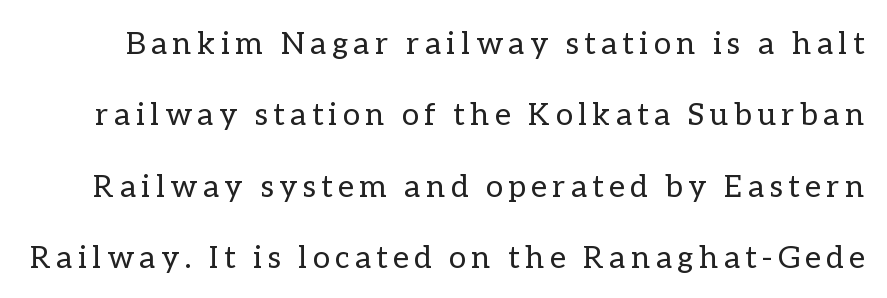
When letters stand straight like this, we call the style roman or upright. Varying glyph widths throughout — classic text-font behaviour. Heft: none added — not bold. Line spacing here is loose. Underlining? Definitely not there.
